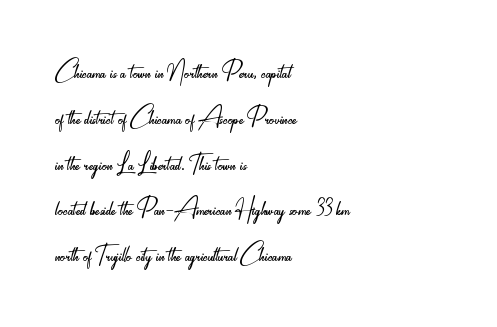
{"serif": "no", "bold": "no", "weight": "light", "width": "condensed", "stroke_contrast": "low", "x_height": "small", "monospaced": "no", "underline": "no", "align": "left", "line_spacing": "normal", "line_spacing_ratio": 1.43, "letter_spacing": "normal", "letter_spacing_em": 0.0, "glyph_px": 32}
